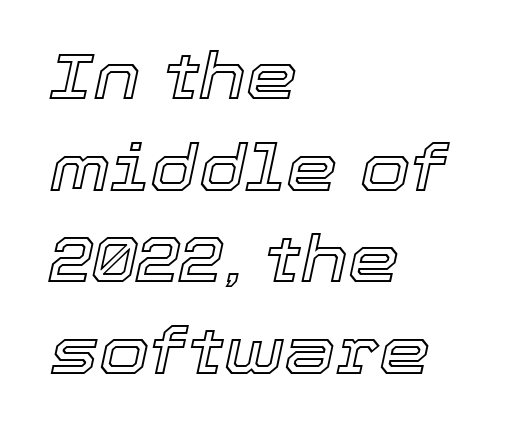
Q: Is the text italic (slanted)? A: Yes, it leans right by about 12 degrees.
Q: Is the text underlined? A: No.
Q: How is the paragraph aligned? A: Left-aligned.
Q: Is the spacing between letters normal or unusually wide? A: Normal.
Q: Is the spacing between lines tight, normal or loose? A: Normal.
Q: Width (condensed, normal, or wide)? A: Normal.
Q: x-height? A: Medium.
Q: Monospaced? A: No.
